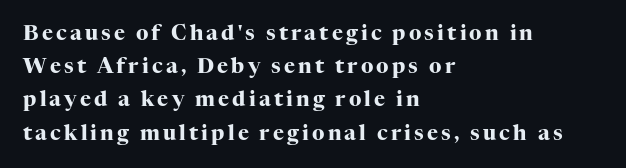
Every row of glyphs begins at an identical x-position on the left. Is there much room between lines? A standard amount, neither cramped nor airy. The characters look thick and weighty, a clear bold. Every character sits straight up, as roman type does. The strip under each line holds only bare page.
